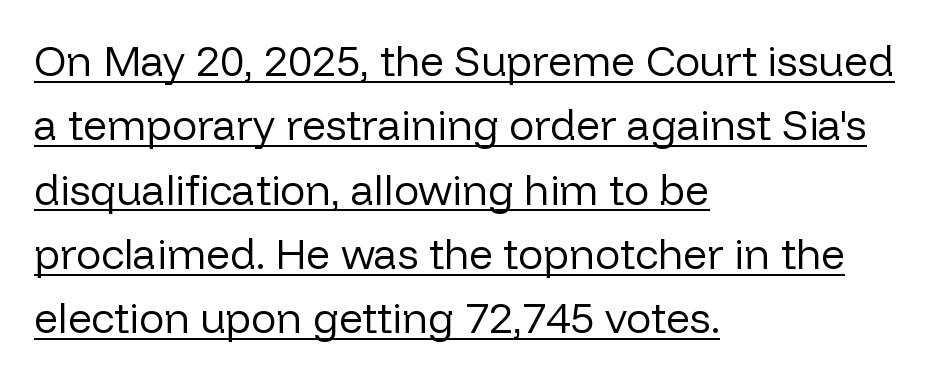
Q: Is the text bold? A: No.
Q: Is the text italic (slanted)? A: No, it is upright.
Q: Is the typeface a serif or a sans-serif typeface? A: Sans-serif.
Q: Is the text underlined? A: Yes.
Q: How is the paragraph aligned? A: Left-aligned.
Q: Is the spacing between letters normal or unusually wide? A: Normal.
Q: Is the spacing between lines tight, normal or loose? A: Normal.
Q: Width (condensed, normal, or wide)? A: Normal.
Q: Stroke contrast? A: Low.
Q: x-height? A: Medium.
Q: Monospaced? A: No.
